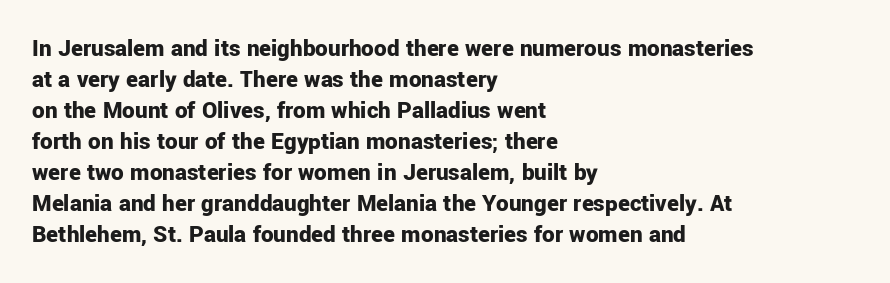
Q: Is the text bold? A: Yes.
Q: Is the text italic (slanted)? A: No, it is upright.
Q: Is the text underlined? A: No.
Q: How is the paragraph aligned? A: Left-aligned.
Q: Is the spacing between letters normal or unusually wide? A: Normal.
